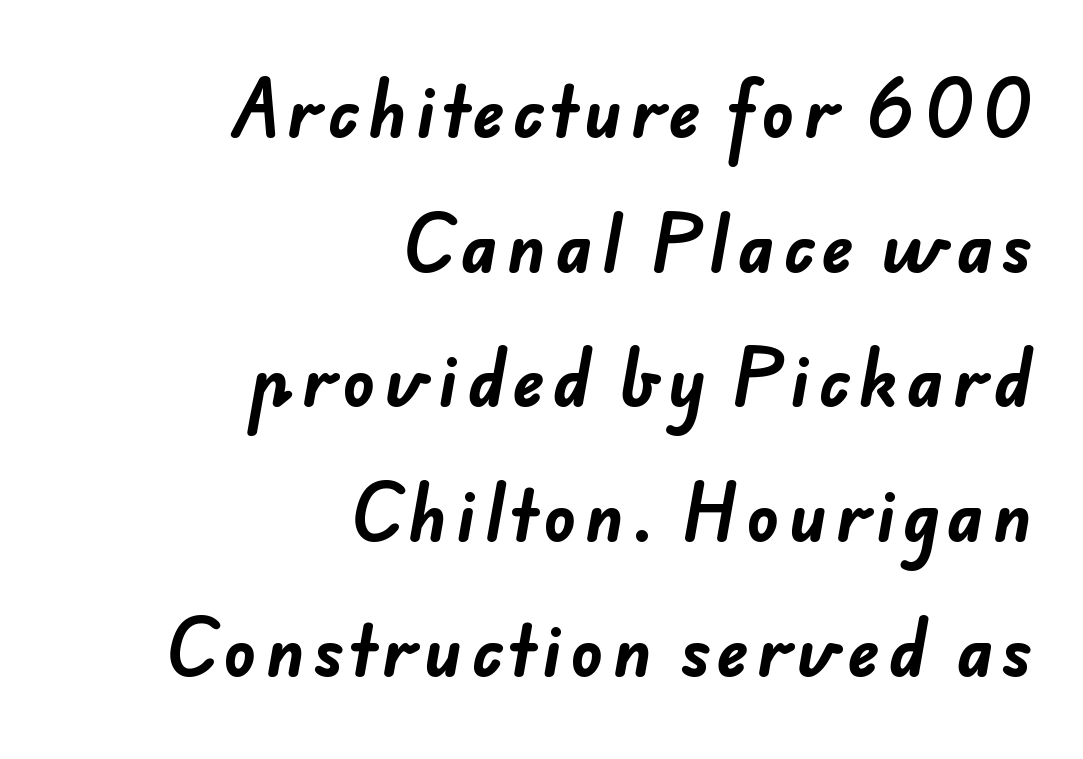
Q: Is the text bold? A: Yes.
Q: Is the typeface a serif or a sans-serif typeface? A: Sans-serif.
Q: Is the text underlined? A: No.
Q: How is the paragraph aligned? A: Right-aligned.
Q: Is the spacing between lines tight, normal or loose? A: Loose.
Q: Width (condensed, normal, or wide)? A: Normal.
Q: Stroke contrast? A: Low.
Q: x-height? A: Small.
Q: Monospaced? A: No.
